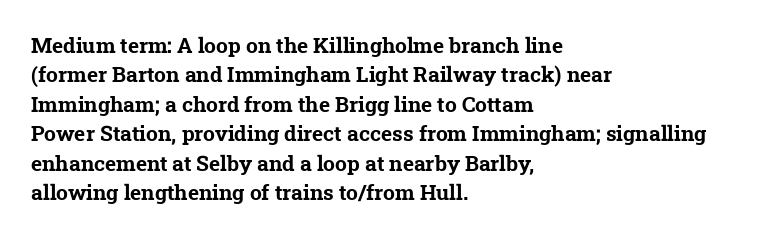
Q: Is the text bold? A: Yes.
Q: Is the text underlined? A: No.
Q: How is the paragraph aligned? A: Left-aligned.
Q: Is the spacing between letters normal or unusually wide? A: Normal.
Q: Is the spacing between lines tight, normal or loose? A: Normal.
